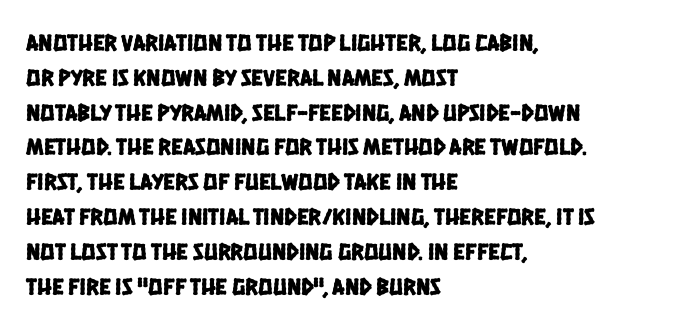
{"underline": "no", "align": "left", "line_spacing": "normal", "line_spacing_ratio": 1.45, "letter_spacing": "normal", "letter_spacing_em": 0.0, "glyph_px": 24}
